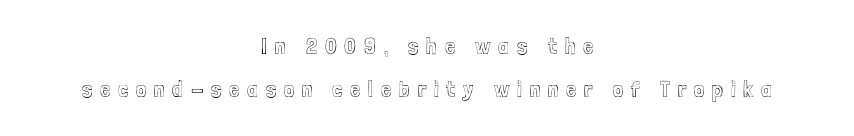
Nope, not italic — everything's standing straight. Letters rest on an invisible, unmarked baseline. The compositor balanced each line on the midline. Is the letter spacing exaggerated? Yes — the characters are pushed far apart.
